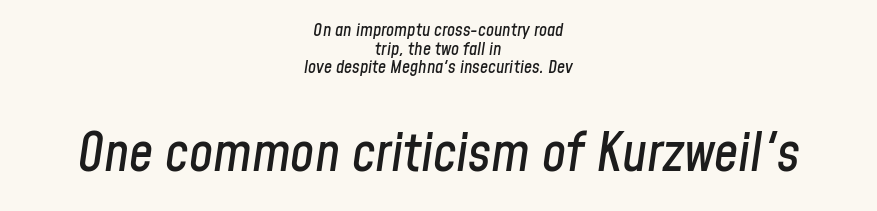
The passage shown is not underscored anywhere. Whoever set this chose condensed vertical rhythm over breathing room. Between one letter and the next there's only the usual sliver of space. Every row of glyphs is offset so its center matches the block's center.
